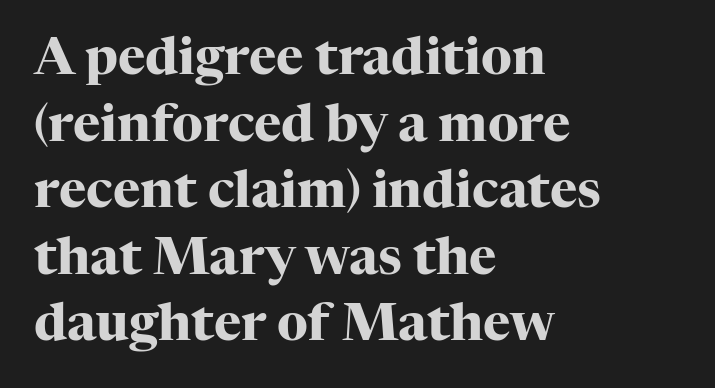
The image shows 52 px heavy serif type, upright; set left-aligned, normal line spacing (1.28x), normal letter spacing, not underlined; high stroke contrast and a medium x-height.
